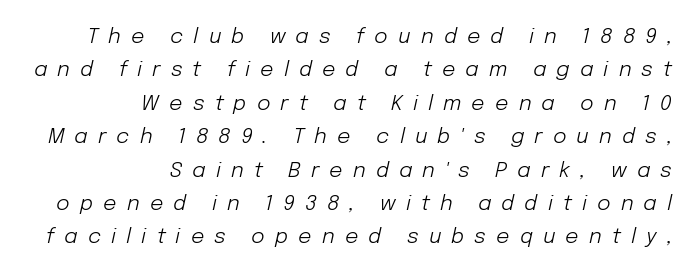
The image shows 21 px text type, italic (leaning right); set right-aligned, normal line spacing (1.59x), unusually wide letter spacing (+0.48 em), not underlined.
